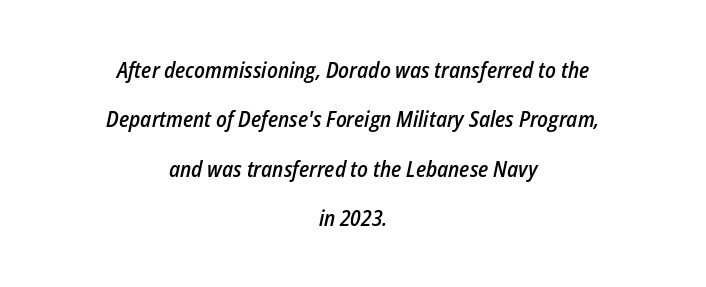
Q: Is the text bold? A: Semi-bold.
Q: Is the text italic (slanted)? A: Yes, it leans right by about 12 degrees.
Q: Is the text underlined? A: No.
Q: How is the paragraph aligned? A: Centered.
Q: Is the spacing between letters normal or unusually wide? A: Normal.
Q: Is the spacing between lines tight, normal or loose? A: Loose.
